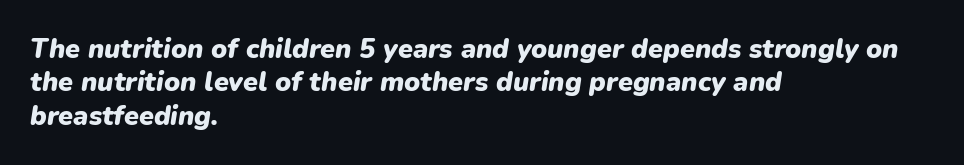
The image shows 27 px bold type, italic (leaning right); set left-aligned, line spacing 1.24x, normal letter spacing, not underlined.
